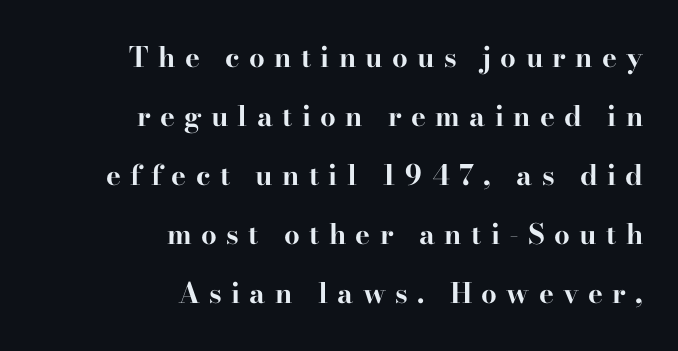
The image shows 28 px bold, wide serif type, upright; set right-aligned, loose line spacing (2.11x), unusually wide letter spacing (+0.33 em), not underlined; high stroke contrast and a small x-height.
